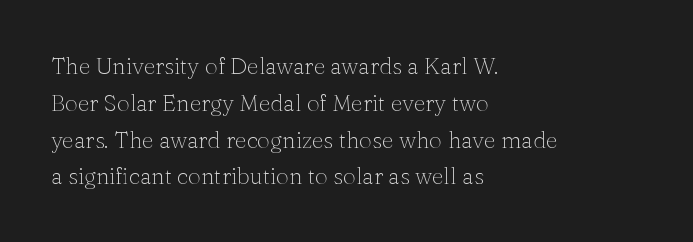
The image shows 23 px text type, upright; set left-aligned, normal line spacing (1.6x), normal letter spacing, not underlined.
